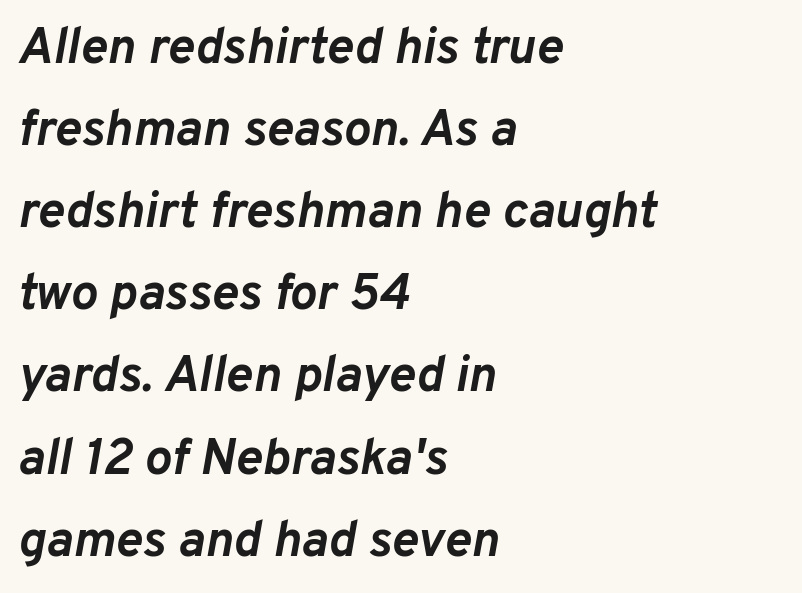
The image shows 51 px semibold type, italic (leaning right); set left-aligned, normal line spacing (1.61x), normal letter spacing, not underlined; low stroke contrast and a medium x-height.
